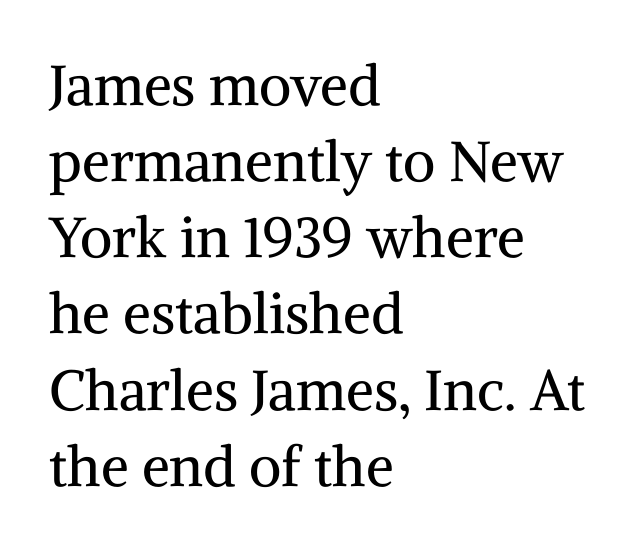
The image shows 56 px regular-weight serif type, upright; set left-aligned, normal line spacing (1.36x), normal letter spacing, not underlined; medium stroke contrast and a medium x-height.
